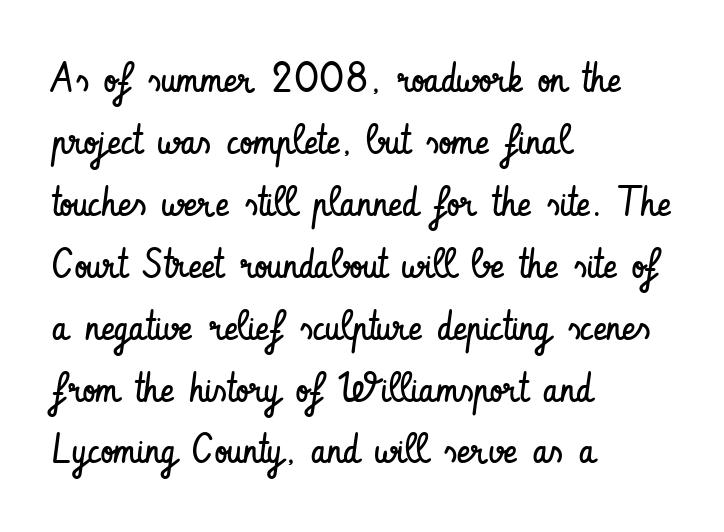
{"serif": "no", "italic": "no", "bold": "no", "weight": "regular", "width": "condensed", "stroke_contrast": "low", "x_height": "small", "monospaced": "no", "underline": "no", "align": "left", "line_spacing": "normal", "line_spacing_ratio": 1.51, "letter_spacing": "normal", "letter_spacing_em": 0.0, "glyph_px": 41}
